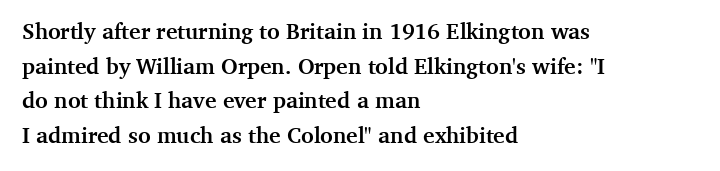
This sample uses an upright cut, with every glyph sitting square on the baseline. Whoever set this chose a conventional vertical rhythm. Students, note that the glyphs here touch the page at normal intervals. Strokes here are thick enough to call this a true bold.
